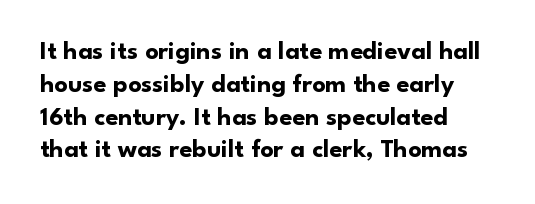
The image shows 26 px bold type, upright; set left-aligned, normal line spacing (1.26x), normal letter spacing, not underlined.
